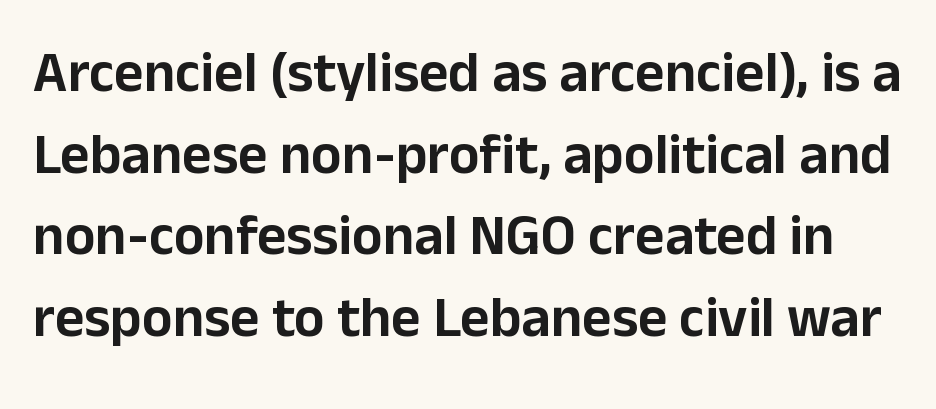
Italic? Not at all — the glyphs are vertical. The rendering shows plain stroke endings on the letterforms — a sans-serif design. The lines sit at an ordinary, default distance from one another. The rendering uses natural spacing where letterforms have individual widths. What stands out about the letter spacing? Nothing — it is the standard amount.
